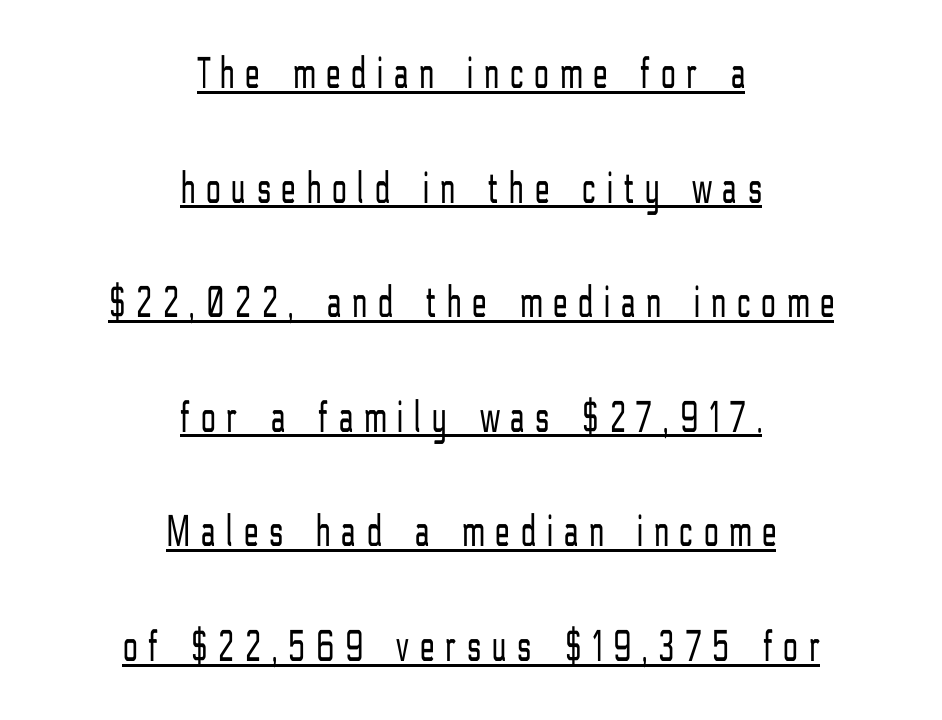
The image shows 46 px light, condensed sans-serif type, upright; set centered, loose line spacing (2.49x), unusually wide letter spacing (+0.25 em), underlined; low stroke contrast and a medium x-height.
